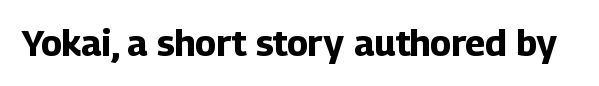
Q: Is the text bold? A: Yes.
Q: Is the text italic (slanted)? A: No, it is upright.
Q: Is the typeface a serif or a sans-serif typeface? A: Sans-serif.
Q: Is the text underlined? A: No.
Q: Is the spacing between letters normal or unusually wide? A: Normal.
Q: Width (condensed, normal, or wide)? A: Normal.
Q: Stroke contrast? A: Low.
Q: x-height? A: Medium.
Q: Monospaced? A: No.
